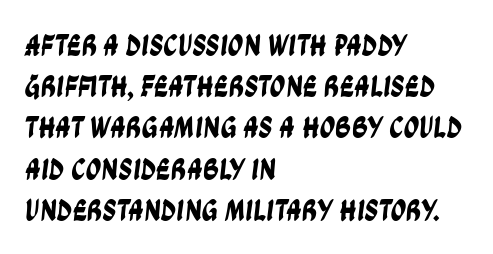
Q: Is the typeface a serif or a sans-serif typeface? A: Sans-serif.
Q: Is the text underlined? A: No.
Q: How is the paragraph aligned? A: Left-aligned.
Q: Is the spacing between letters normal or unusually wide? A: Normal.
Q: Is the spacing between lines tight, normal or loose? A: Normal.
Q: Width (condensed, normal, or wide)? A: Condensed.
Q: Stroke contrast? A: Low.
Q: x-height? A: Large.
Q: Monospaced? A: No.
